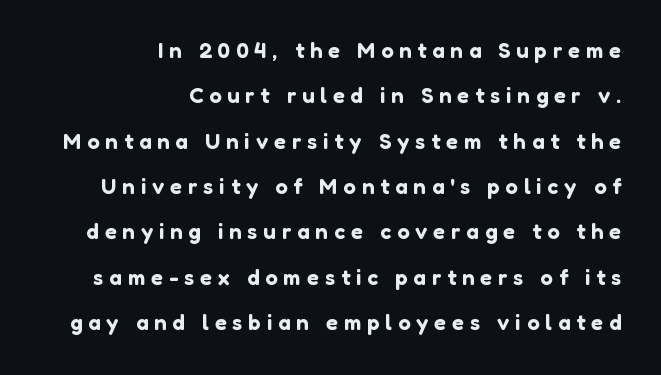
Q: Is the text italic (slanted)? A: No, it is upright.
Q: Is the text underlined? A: No.
Q: How is the paragraph aligned? A: Right-aligned.
Q: Is the spacing between letters normal or unusually wide? A: Unusually wide.
Q: Is the spacing between lines tight, normal or loose? A: Loose.
